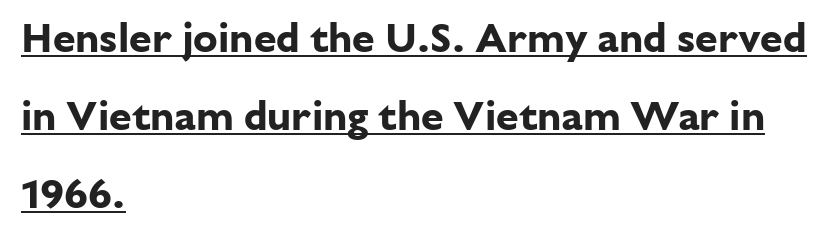
The letters sit at their default tracking, neither squeezed nor spread. Vertical strokes here are truly vertical. Note the varied advance widths — an 'i' is clearly narrower than an 'm'. Does the weight exceed regular? Yes, all the way to bold.
